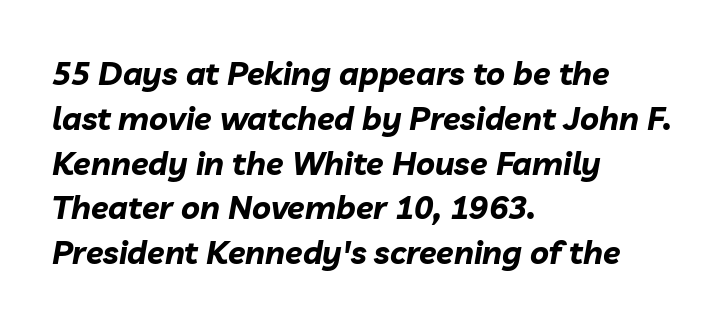
Q: Is the text bold? A: Yes.
Q: Is the text italic (slanted)? A: Yes, it leans right by about 10 degrees.
Q: Is the text underlined? A: No.
Q: How is the paragraph aligned? A: Left-aligned.
Q: Is the spacing between letters normal or unusually wide? A: Normal.
Q: Is the spacing between lines tight, normal or loose? A: Normal.
Q: Width (condensed, normal, or wide)? A: Normal.
Q: Stroke contrast? A: Low.
Q: x-height? A: Medium.
Q: Monospaced? A: No.
